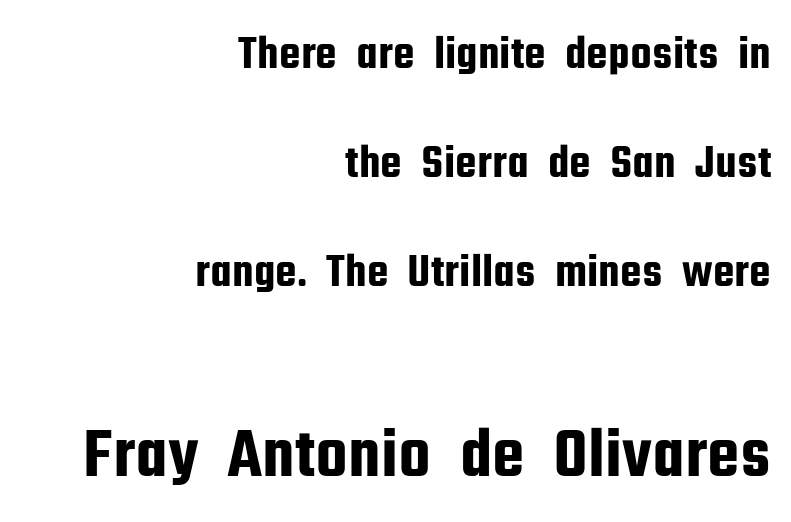
The image shows 72 px condensed sans-serif type, upright; set right-aligned, loose line spacing (2.27x), normal letter spacing, not underlined; the second (bottom) block is 1.5x larger; low stroke contrast and a medium x-height.
